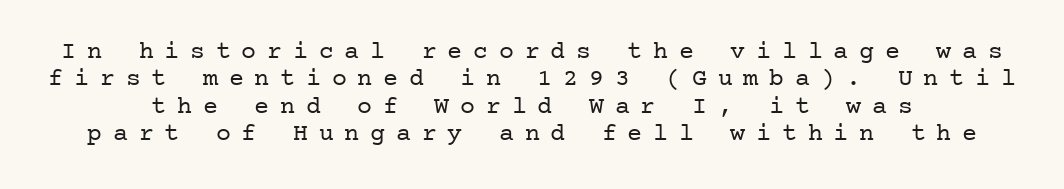
Q: Is the text bold? A: No.
Q: Is the text italic (slanted)? A: No, it is upright.
Q: Is the text underlined? A: No.
Q: How is the paragraph aligned? A: Centered.
Q: Is the spacing between letters normal or unusually wide? A: Unusually wide.
Q: Is the spacing between lines tight, normal or loose? A: Tight.
